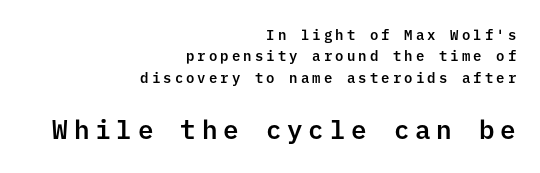
Unmarked baselines from the first word to the last. The setting favours the right margin, as signatures and pull-quotes sometimes do. Reading top to bottom, the characters get bigger at the block break. Ascenders rise straight up at ninety degrees. Inter-character spacing is expanded well beyond the font's built-in metrics.
